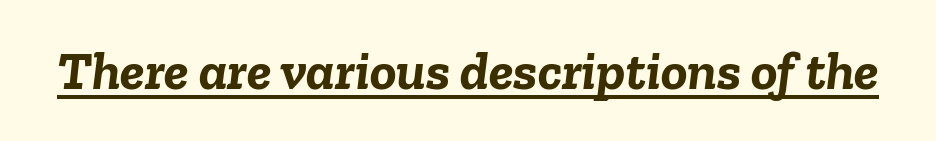
Q: Is the text bold? A: Yes.
Q: Is the text italic (slanted)? A: Yes, it leans right by about 6 degrees.
Q: Is the text underlined? A: Yes.
Q: Is the spacing between letters normal or unusually wide? A: Normal.
Q: Width (condensed, normal, or wide)? A: Normal.
Q: Stroke contrast? A: Low.
Q: x-height? A: Medium.
Q: Monospaced? A: No.
